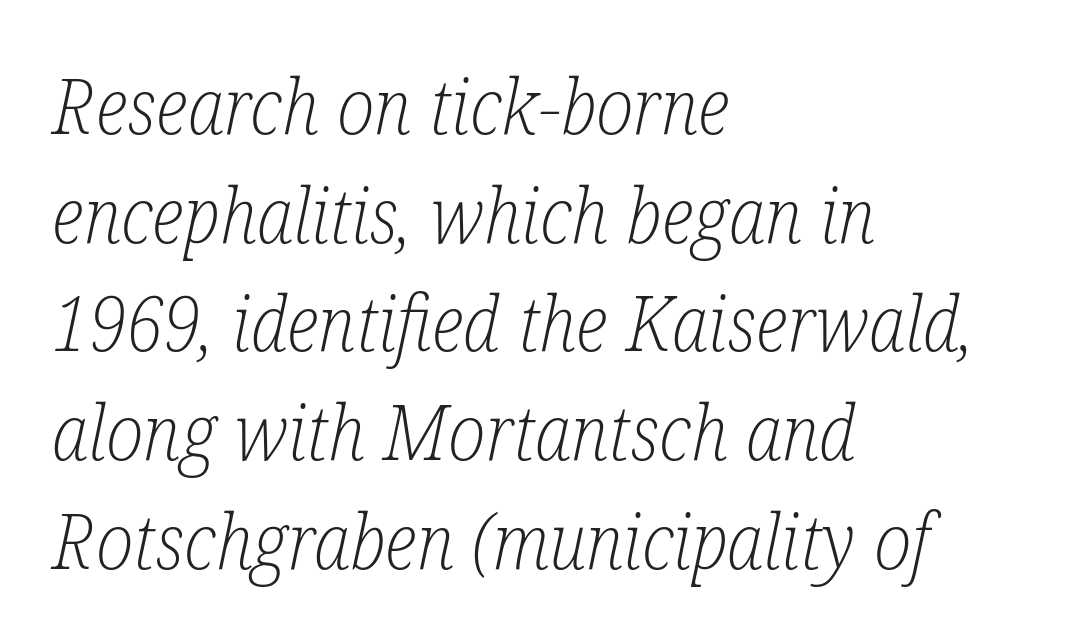
The image shows 76 px light, condensed serif type, italic (leaning right); set left-aligned, normal line spacing (1.43x), normal letter spacing, not underlined; low stroke contrast and a medium x-height.
